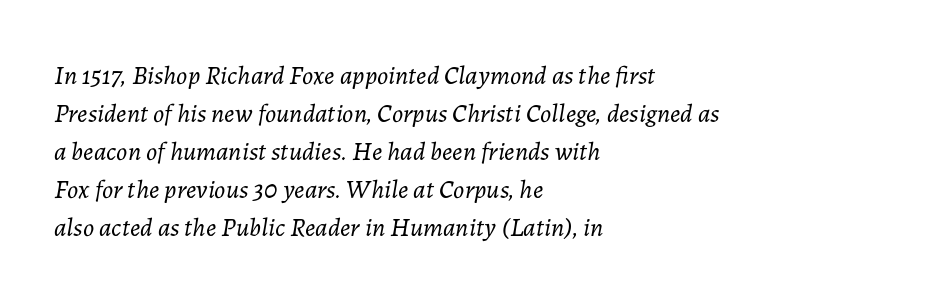
{"italic": "yes", "lean": "right", "slant_degrees": 7, "bold": "no", "underline": "no", "align": "left", "line_spacing": "normal", "line_spacing_ratio": 1.46, "letter_spacing": "normal", "letter_spacing_em": 0.0, "glyph_px": 26}
